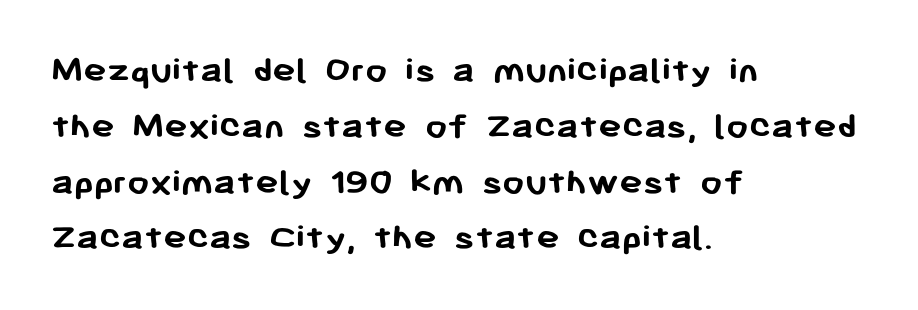
A typesetter would call this zero additional tracking. The compositor pushed each line to the left boundary. Heavy, bold letterforms. The rendering uses natural spacing where letterforms have individual widths.
